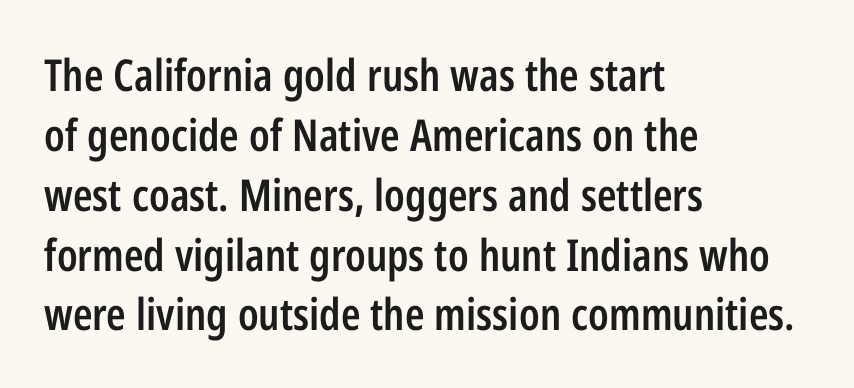
{"serif": "no", "italic": "no", "bold": "semi", "weight": "semibold", "width": "condensed", "stroke_contrast": "low", "x_height": "medium", "monospaced": "no", "underline": "no", "align": "left", "line_spacing": "normal", "line_spacing_ratio": 1.36, "letter_spacing": "normal", "letter_spacing_em": 0.0, "glyph_px": 44}
